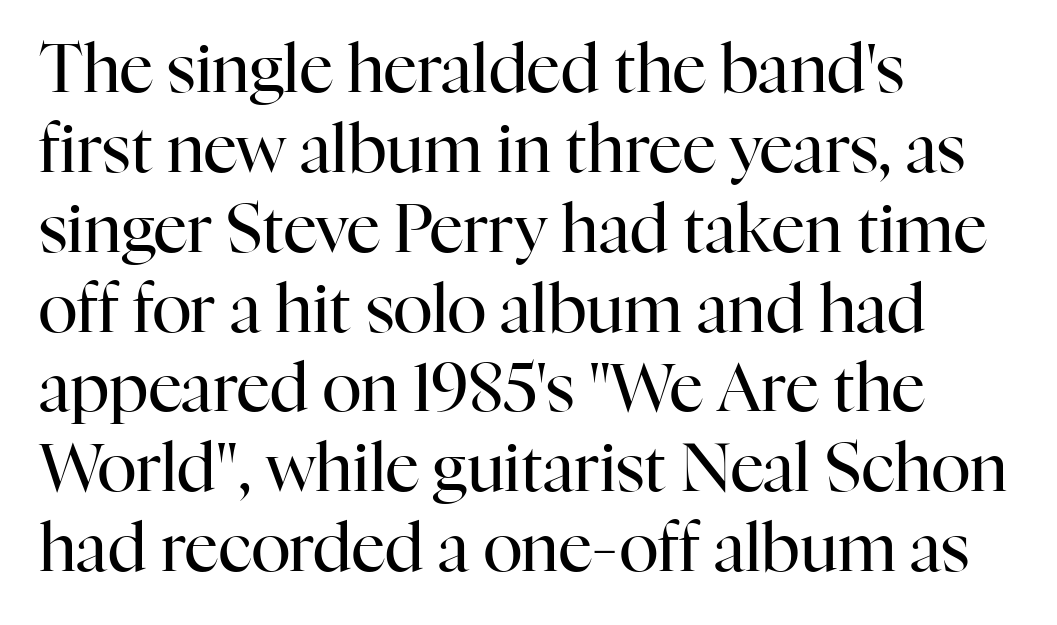
Leftover space on each line is placed entirely after the last word. This sample has the flowing, uneven cadence of proportional lettering. Weight class: somewhere from thin through regular. Glance below the letters and you will spot only blank space. The line texture is even and compact thanks to regular tracking.
